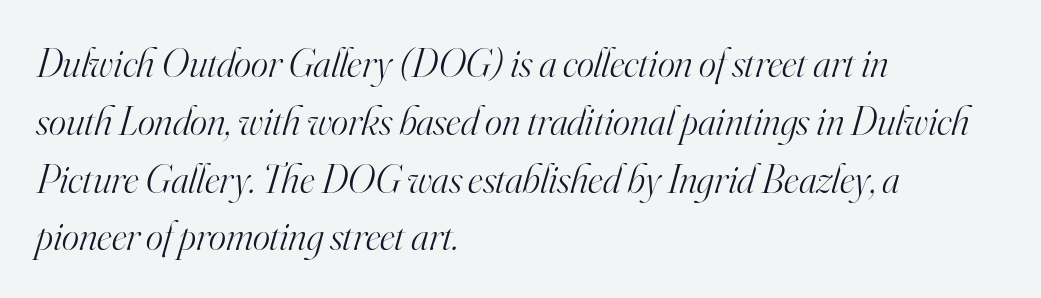
Letters rest on an invisible, unmarked baseline. Do the characters align in a grid? No, the font is proportional. An italicized treatment has been applied to the whole sample. Tracking here is standard; glyphs follow each other at the usual distance. The lines are quadded left. Check where the strokes stop: tiny serifs finish them off.
